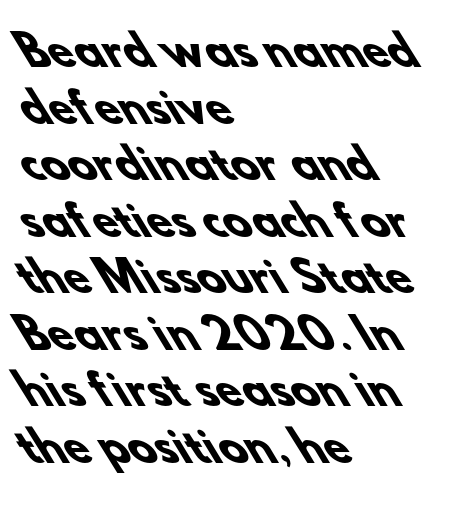
The image shows 41 px heavy sans-serif type; set left-aligned, normal line spacing (1.38x), normal letter spacing, not underlined; low stroke contrast and a small x-height.
